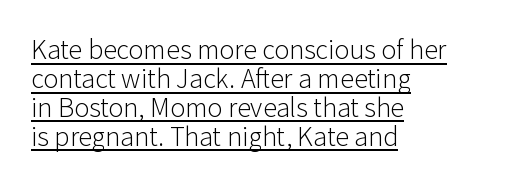
Q: Is the text bold? A: No.
Q: Is the text italic (slanted)? A: No, it is upright.
Q: Is the typeface a serif or a sans-serif typeface? A: Sans-serif.
Q: Is the text underlined? A: Yes.
Q: How is the paragraph aligned? A: Left-aligned.
Q: Is the spacing between letters normal or unusually wide? A: Normal.
Q: Is the spacing between lines tight, normal or loose? A: Tight.
Q: Width (condensed, normal, or wide)? A: Normal.
Q: Stroke contrast? A: Low.
Q: x-height? A: Medium.
Q: Monospaced? A: No.
